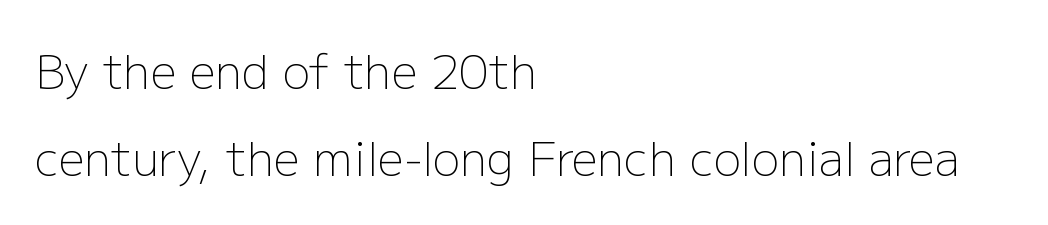
The letters stand upright; this is a roman face. Check under the words: just untouched page. Spacing verdict: proportional, widths tailored to each character. The horizontal fit of the characters is conventional and even.
